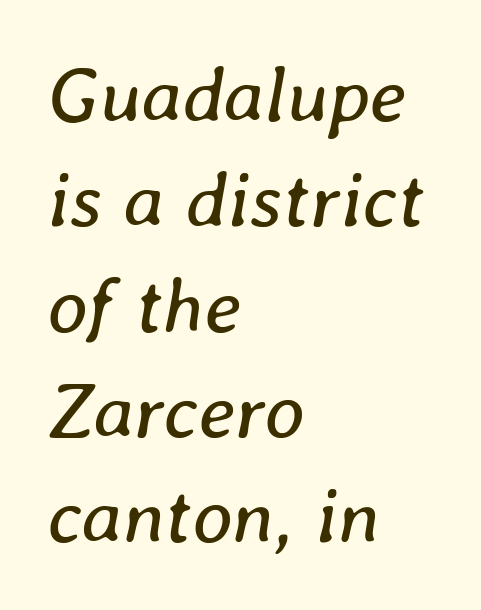
The image shows 78 px regular-weight type, italic (leaning right); set left-aligned, normal line spacing (1.35x), normal letter spacing, not underlined; low stroke contrast and a medium x-height.
